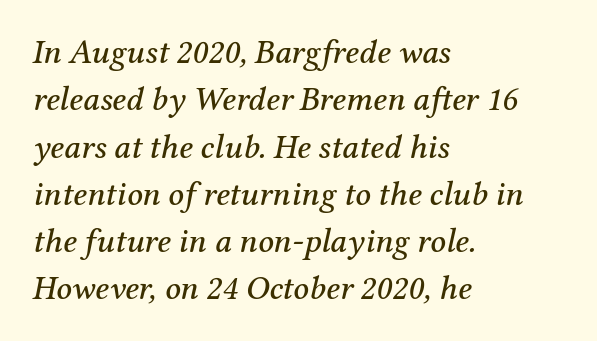
The image shows 34 px serif type, italic (leaning right); set left-aligned, normal line spacing (1.39x), normal letter spacing, not underlined; medium stroke contrast and a medium x-height.
